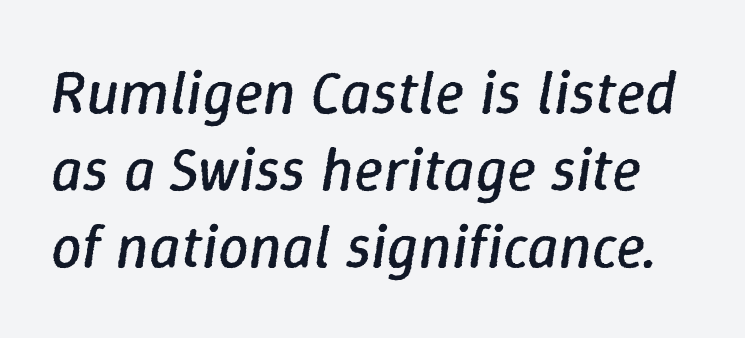
Looks like regular typesetting: each glyph gets only the width it needs. The gaps between neighbouring characters are ordinary and unremarkable. Evenly set lines give the paragraph a standard silhouette. These lines were composed using italics. A bare baseline throughout the passage. The face looks like a standard text weight, possibly lighter.
